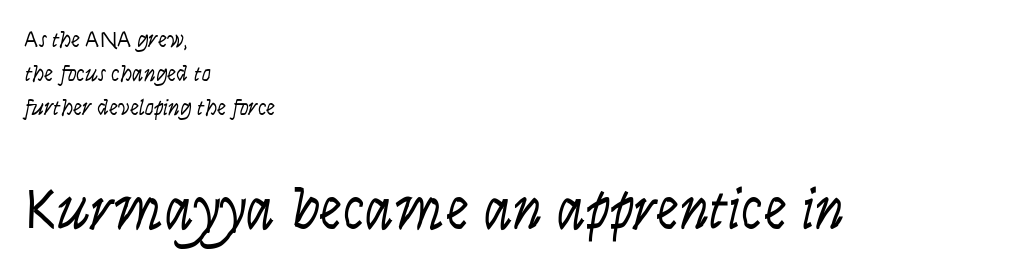
The image shows 58 px light, condensed sans-serif type; set left-aligned, normal line spacing (1.48x), normal letter spacing, not underlined; the second (bottom) block is 2.52x larger; low stroke contrast and a large x-height.
